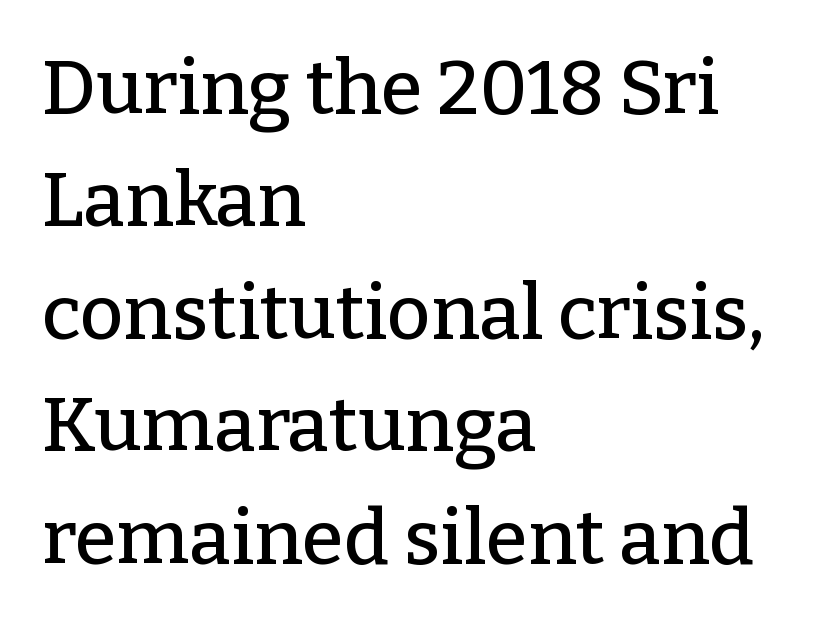
Q: Is the text italic (slanted)? A: No, it is upright.
Q: Is the typeface a serif or a sans-serif typeface? A: Serif.
Q: Is the text underlined? A: No.
Q: How is the paragraph aligned? A: Left-aligned.
Q: Is the spacing between letters normal or unusually wide? A: Normal.
Q: Is the spacing between lines tight, normal or loose? A: Normal.
Q: Width (condensed, normal, or wide)? A: Normal.
Q: Stroke contrast? A: Low.
Q: x-height? A: Medium.
Q: Monospaced? A: No.
